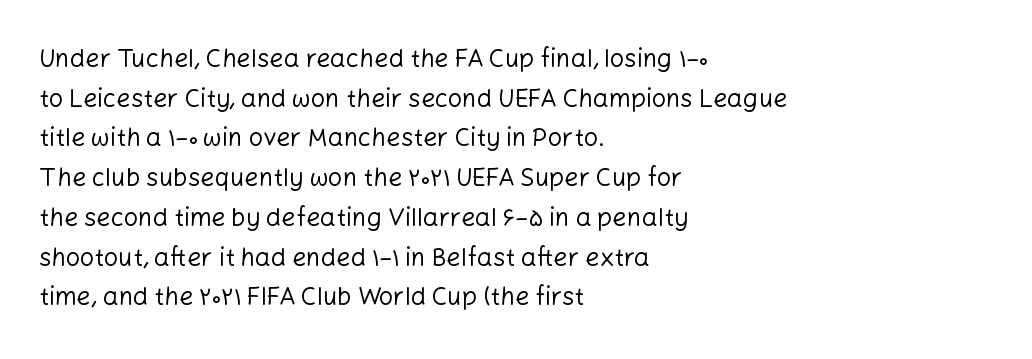
Q: Is the text bold? A: No.
Q: Is the text italic (slanted)? A: No, it is upright.
Q: Is the text underlined? A: No.
Q: How is the paragraph aligned? A: Left-aligned.
Q: Is the spacing between letters normal or unusually wide? A: Normal.
Q: Is the spacing between lines tight, normal or loose? A: Normal.
